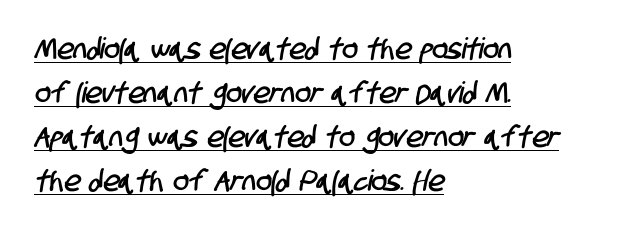
The image shows 29 px condensed sans-serif type; set left-aligned, normal line spacing (1.52x), normal letter spacing, underlined; low stroke contrast and a large x-height.
